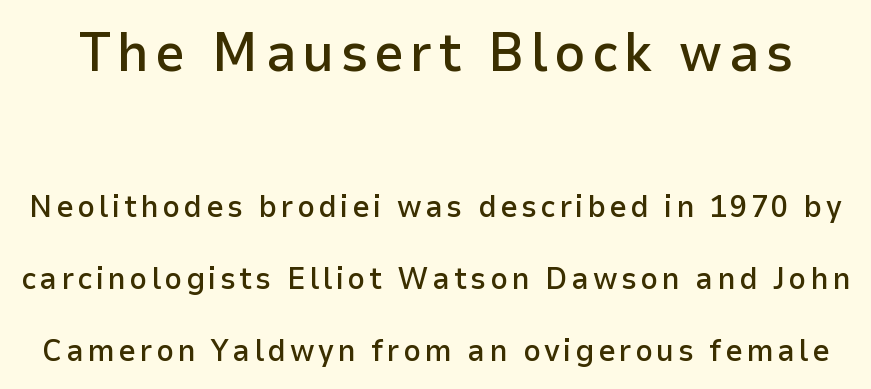
What's the leading like? Stretched, with rows far apart. Looks like regular typesetting: each glyph gets only the width it needs. No italicization has been applied; the sample stays upright. In terms of weight, the rendering is demibold, just under bold. Grotesque or geometric, the face here clearly has no serifs.
